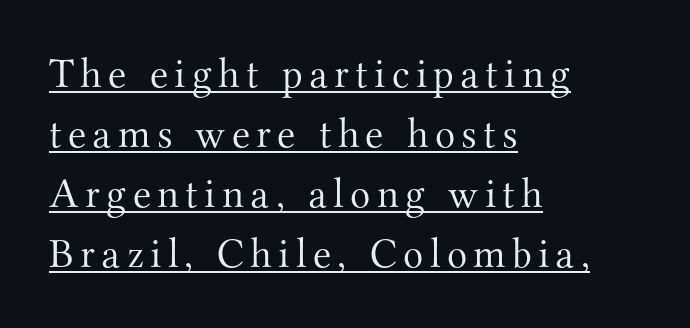
Q: Is the text bold? A: No.
Q: Is the text italic (slanted)? A: No, it is upright.
Q: Is the typeface a serif or a sans-serif typeface? A: Serif.
Q: Is the text underlined? A: Yes.
Q: How is the paragraph aligned? A: Left-aligned.
Q: Is the spacing between lines tight, normal or loose? A: Normal.
Q: Width (condensed, normal, or wide)? A: Normal.
Q: Stroke contrast? A: Medium.
Q: x-height? A: Small.
Q: Monospaced? A: No.
